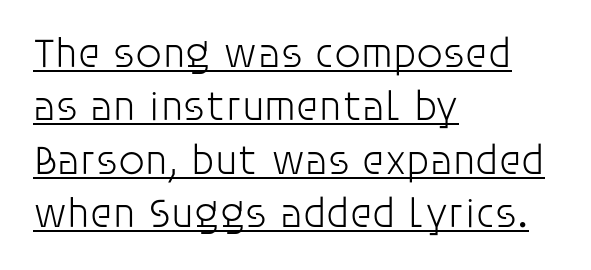
Q: Is the text bold? A: No.
Q: Is the text italic (slanted)? A: No, it is upright.
Q: Is the typeface a serif or a sans-serif typeface? A: Sans-serif.
Q: Is the text underlined? A: Yes.
Q: How is the paragraph aligned? A: Left-aligned.
Q: Is the spacing between letters normal or unusually wide? A: Normal.
Q: Is the spacing between lines tight, normal or loose? A: Normal.
Q: Width (condensed, normal, or wide)? A: Normal.
Q: Stroke contrast? A: Low.
Q: x-height? A: Large.
Q: Monospaced? A: No.
